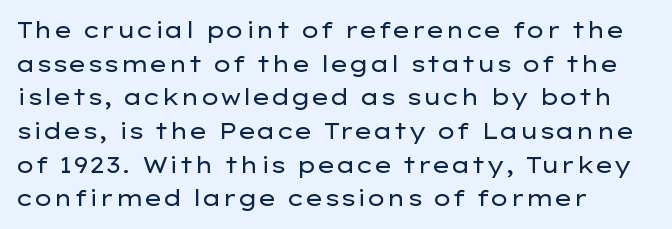
The image shows 22 px text type, upright; set left-aligned, normal line spacing (1.53x), normal letter spacing, not underlined.
